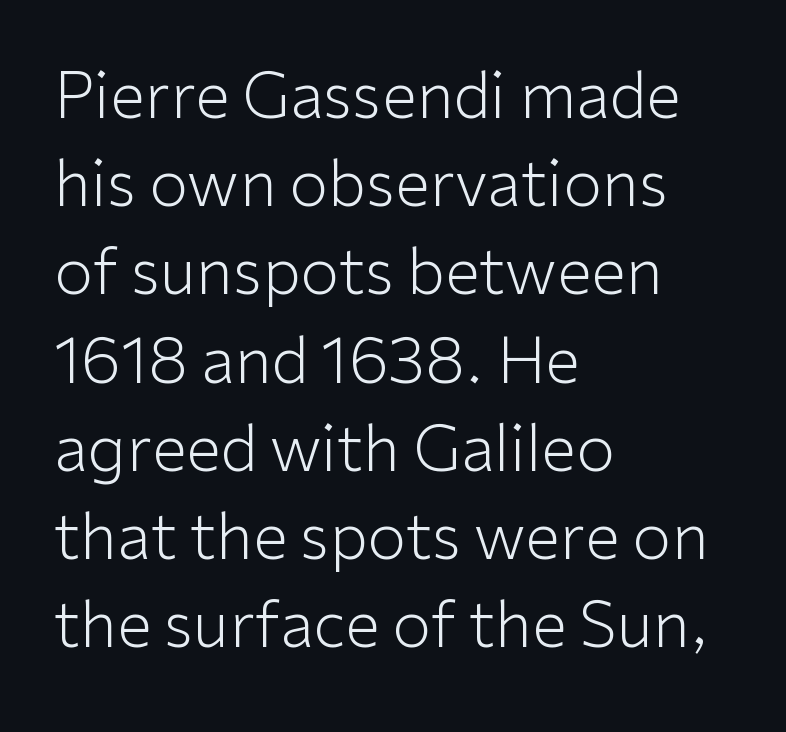
The image shows 63 px light sans-serif type, upright; set left-aligned, normal line spacing (1.4x), normal letter spacing, not underlined; low stroke contrast and a medium x-height.
